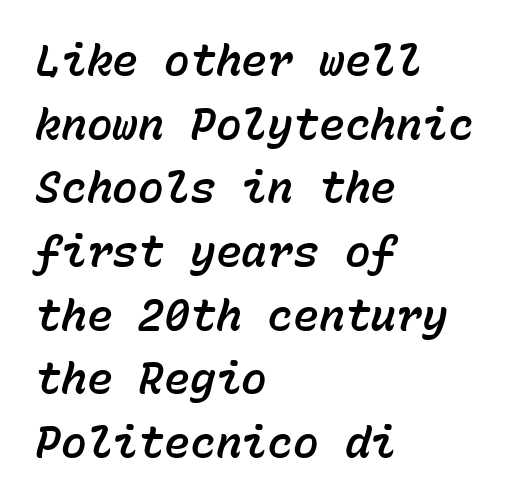
Q: Is the text italic (slanted)? A: Yes, it leans right by about 15 degrees.
Q: Is the text underlined? A: No.
Q: How is the paragraph aligned? A: Left-aligned.
Q: Is the spacing between letters normal or unusually wide? A: Normal.
Q: Is the spacing between lines tight, normal or loose? A: Normal.
Q: Width (condensed, normal, or wide)? A: Normal.
Q: Stroke contrast? A: Low.
Q: x-height? A: Medium.
Q: Monospaced? A: Yes.
